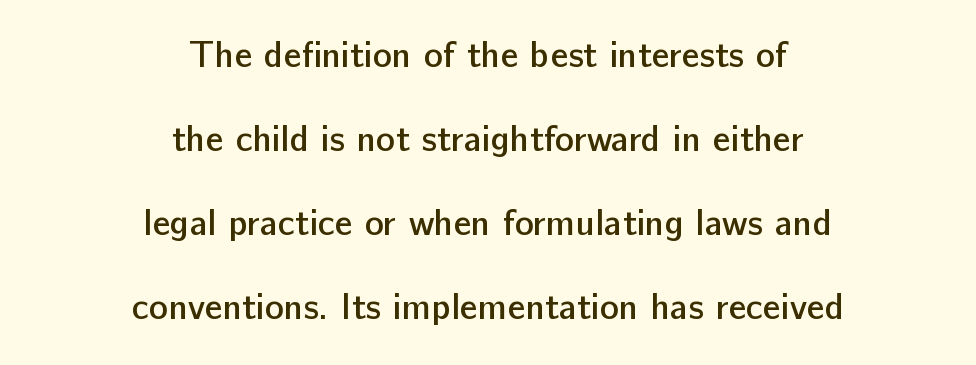
{"serif": "no", "italic": "no", "bold": "semi", "weight": "semibold", "width": "normal", "stroke_contrast": "low", "x_height": "medium", "monospaced": "no", "underline": "no", "align": "center", "line_spacing": "loose", "line_spacing_ratio": 2.33, "letter_spacing": "normal", "letter_spacing_em": 0.0, "glyph_px": 36}
